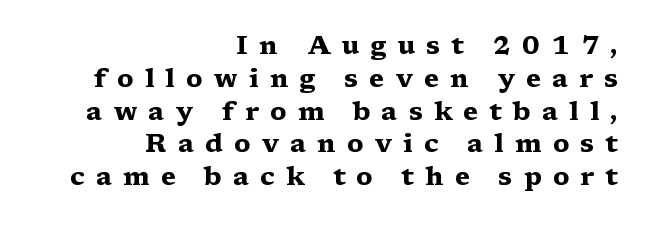
{"italic": "no", "bold": "yes", "underline": "no", "align": "right", "line_spacing": "normal", "line_spacing_ratio": 1.26, "letter_spacing": "wide", "letter_spacing_em": 0.43, "glyph_px": 26}
